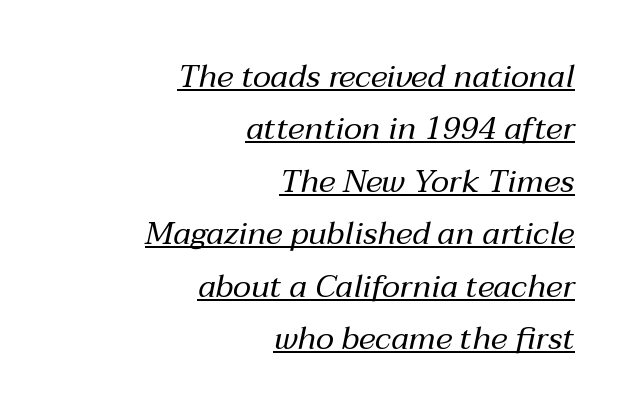
{"italic": "yes", "lean": "right", "slant_degrees": 12, "bold": "no", "weight": "regular", "width": "normal", "stroke_contrast": "medium", "x_height": "medium", "monospaced": "no", "underline": "yes", "align": "right", "line_spacing": "normal", "line_spacing_ratio": 1.64, "letter_spacing": "normal", "letter_spacing_em": 0.0, "glyph_px": 32}
